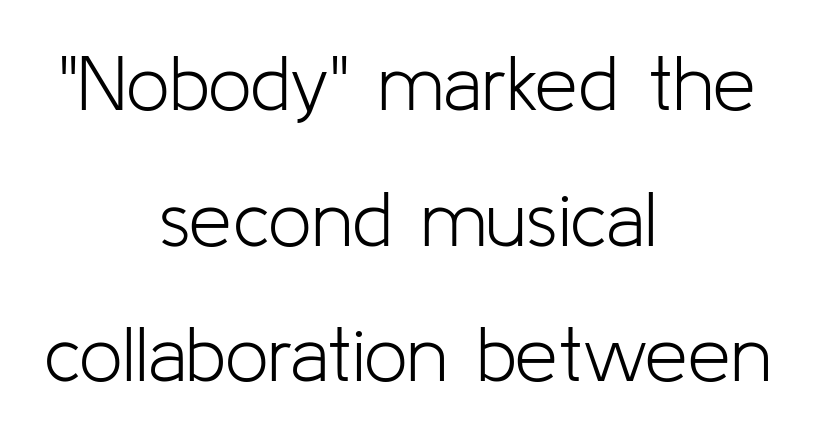
The image shows 77 px light sans-serif type, upright; set centered, line spacing 1.76x, normal letter spacing, not underlined; low stroke contrast and a medium x-height.
